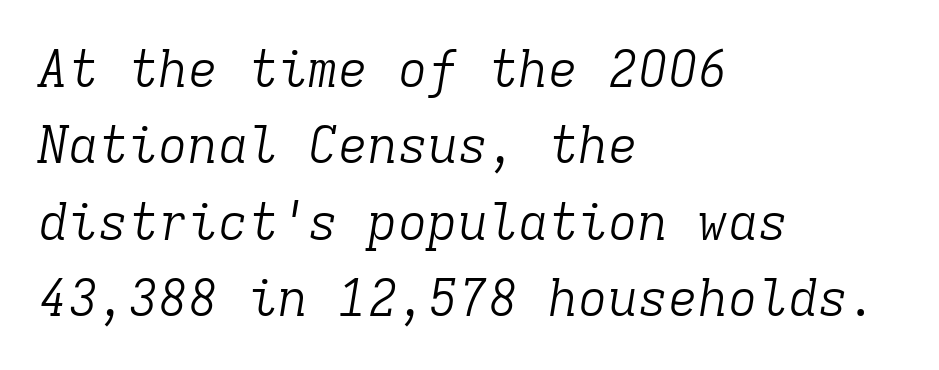
{"serif": "yes", "italic": "yes", "lean": "right", "slant_degrees": 9, "bold": "no", "weight": "light", "width": "normal", "stroke_contrast": "low", "x_height": "medium", "monospaced": "yes", "underline": "no", "align": "left", "line_spacing": "normal", "line_spacing_ratio": 1.53, "letter_spacing": "normal", "letter_spacing_em": 0.0, "glyph_px": 50}
